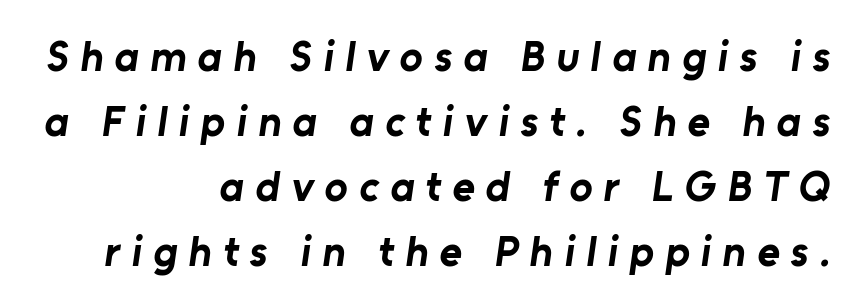
{"serif": "no", "bold": "yes", "weight": "bold", "width": "normal", "stroke_contrast": "low", "x_height": "medium", "monospaced": "no", "underline": "no", "align": "right", "line_spacing": "normal", "line_spacing_ratio": 1.51, "letter_spacing": "wide", "letter_spacing_em": 0.26, "glyph_px": 43}
